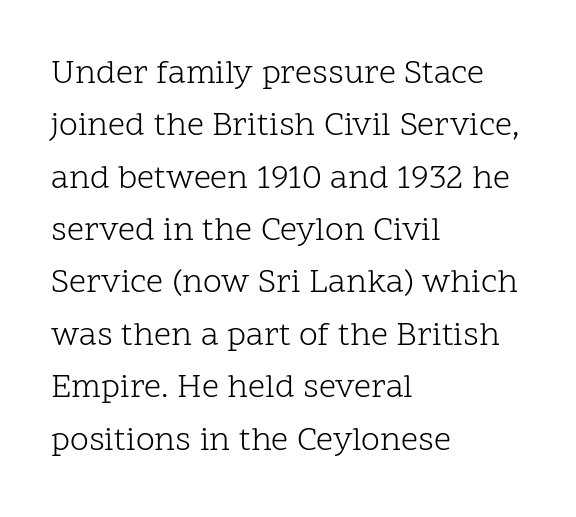
The image shows 34 px light serif type, upright; set left-aligned, normal line spacing (1.54x), normal letter spacing, not underlined; low stroke contrast and a medium x-height.
